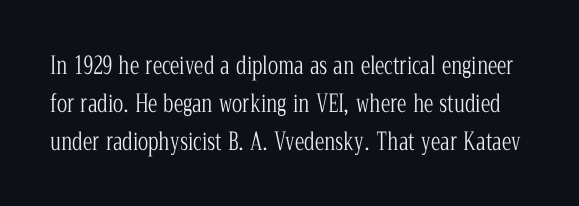
Vertical spacing — default. The passage shown is not bold in any degree. A bare baseline throughout the passage. You can tell it's not italic because the verticals are truly vertical. Compared with typical body copy, the letter spacing here is the same.
